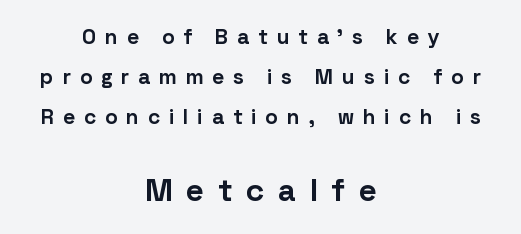
This rendering widens character spacing well past its baseline value. A clean baseline with only descenders dipping below it. Think of a printed novel: that variable character pitch is what you see here. Its strokes are broad and dark, the hallmark of bold type.
